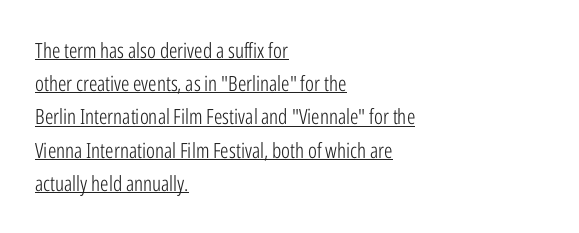
Think standard paragraph weight, or any step lighter than that. The typography opts for an upright posture over an oblique one. The rag falls on the right side of this text block. The face used here appears with an underline applied. Leading: standard. Here the glyphs are tracked normally, forming tight word shapes.
